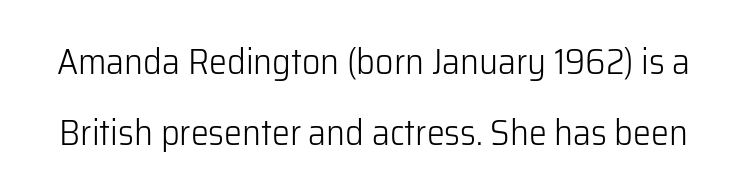
The image shows 36 px light sans-serif type, upright; set loose line spacing (1.97x), normal letter spacing, not underlined; low stroke contrast and a medium x-height.
